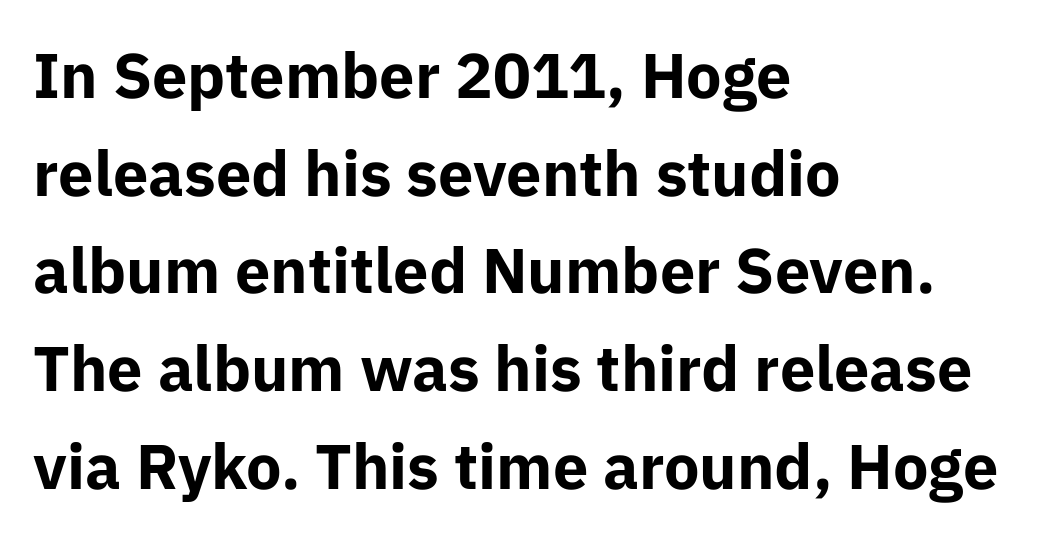
What's the leading like? Ordinary, nothing unusual. Set as a true bold cut, around the 700 mark. Only glyphs here, with clear space below each row. Caption: multi-line text, flush left, ragged right.
